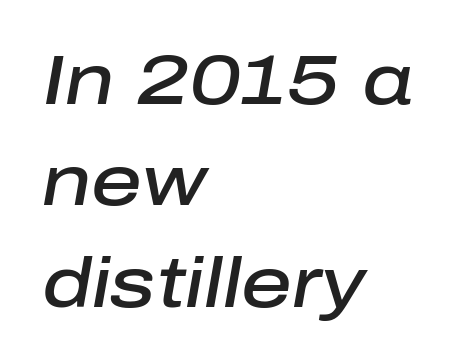
Reading down the column, the eye jumps a familiar distance to each next line. Where is the straight margin? On the left. Tall strokes in this sample are angled rather than plumb. I'd describe the lettering as semibold — firm but not a full bold. The gap between lines stays unmarked. Think of a printed novel: that variable character pitch is what you see here.
